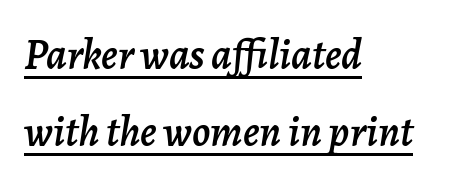
The whole block is typeset with a tilt. Looks like regular typesetting: each glyph gets only the width it needs. The string is rendered with underlining switched on. Here the glyphs are tracked normally, forming tight word shapes. In CSS terms this would be text-align: left.
